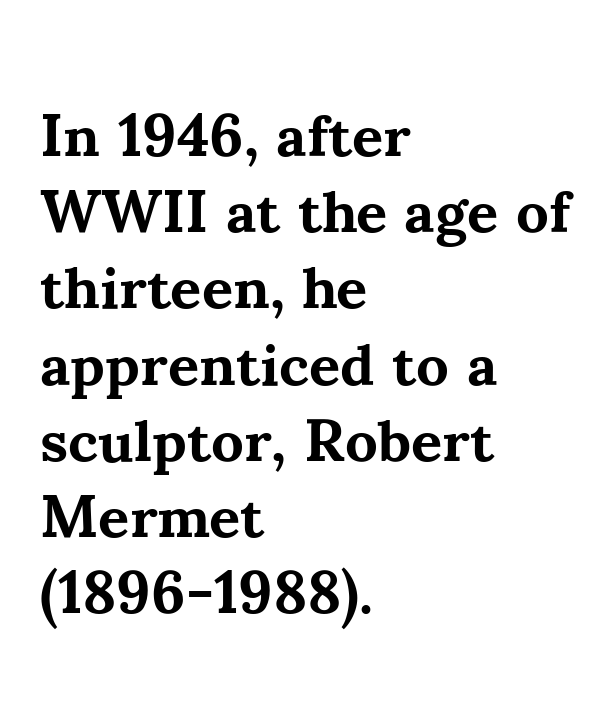
{"serif": "yes", "italic": "no", "bold": "yes", "weight": "bold", "width": "normal", "stroke_contrast": "medium", "x_height": "small", "monospaced": "no", "underline": "no", "align": "left", "line_spacing": "normal", "line_spacing_ratio": 1.27, "letter_spacing": "normal", "letter_spacing_em": 0.0, "glyph_px": 60}
